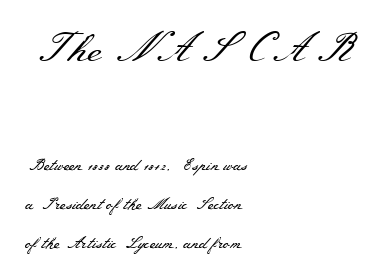
The image shows 40 px regular-weight, wide serif type; set left-aligned, loose line spacing (2.44x), normal letter spacing, not underlined; the first (top) block is 2.5x larger; medium stroke contrast and a small x-height.
